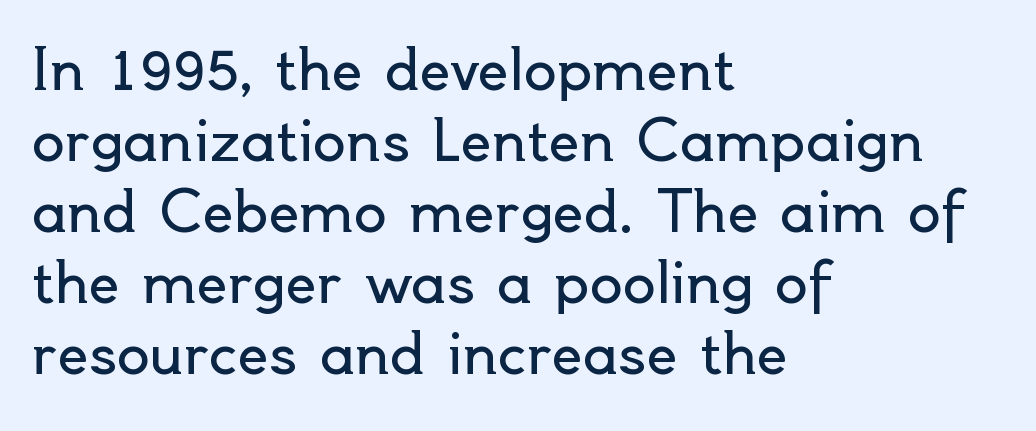
{"serif": "no", "italic": "no", "bold": "no", "weight": "regular", "width": "normal", "x_height": "small", "monospaced": "no", "underline": "no", "align": "left", "line_spacing": "normal", "line_spacing_ratio": 1.29, "letter_spacing": "normal", "letter_spacing_em": 0.0, "glyph_px": 55}
